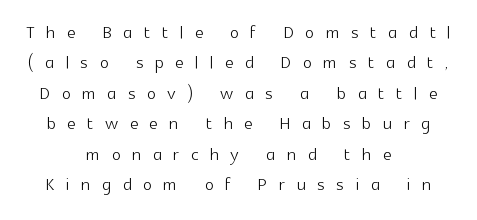
The specimen reads as upright at a glance. Short note: letters widely spaced. This is not heavy type; no bold has been used. These lines stack symmetrically, like a column narrowing and widening about its center. Lines of text with bare space underneath. Leading matches the norm, producing a regular column.
